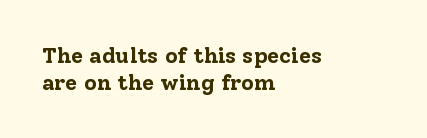
The image shows 22 px bold type, upright; set left-aligned, line spacing 1.22x, normal letter spacing, not underlined.
